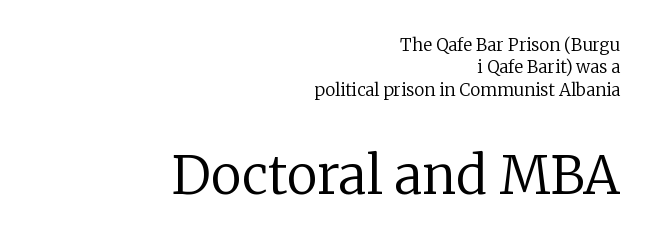
{"serif": "yes", "italic": "no", "bold": "no", "weight": "regular", "width": "normal", "stroke_contrast": "low", "x_height": "medium", "monospaced": "no", "underline": "no", "align": "right", "line_spacing": "normal", "line_spacing_ratio": 1.31, "letter_spacing": "normal", "letter_spacing_em": 0.0, "larger_block": "second", "size_ratio": 3.06, "glyph_px": 52}
